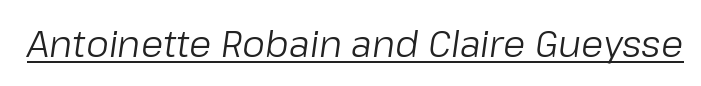
Q: Is the text bold? A: No.
Q: Is the text italic (slanted)? A: Yes, it leans right by about 8 degrees.
Q: Is the text underlined? A: Yes.
Q: Is the spacing between letters normal or unusually wide? A: Normal.
Q: Width (condensed, normal, or wide)? A: Normal.
Q: Stroke contrast? A: Low.
Q: x-height? A: Medium.
Q: Monospaced? A: No.
